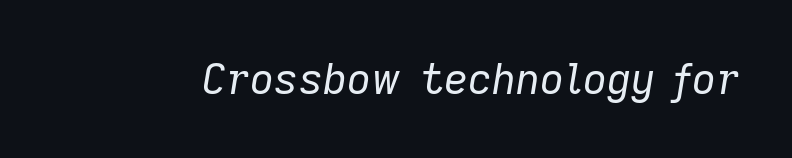
The image shows 42 px regular-weight type, italic (leaning right); set normal letter spacing, not underlined; low stroke contrast and a medium x-height.
